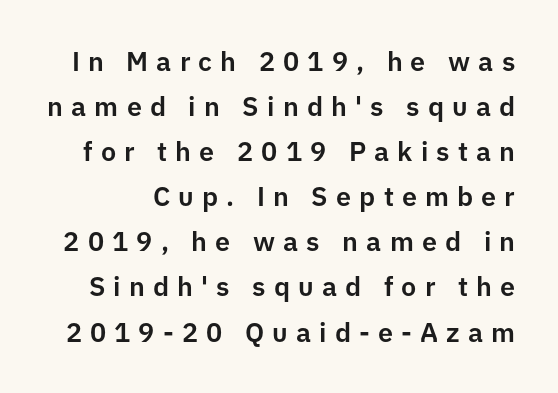
Q: Is the text italic (slanted)? A: No, it is upright.
Q: Is the text underlined? A: No.
Q: Is the spacing between letters normal or unusually wide? A: Unusually wide.
Q: Is the spacing between lines tight, normal or loose? A: Normal.
